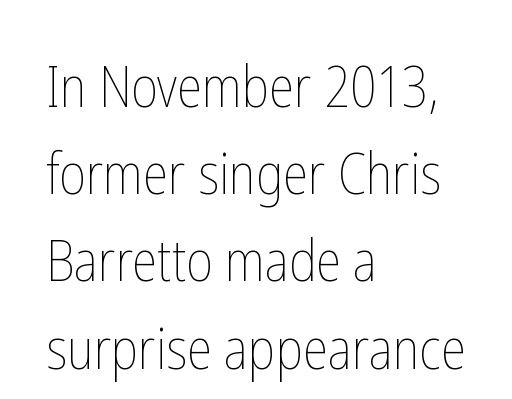
Does the copy run flush right? No — it runs flush left. This sample has the flowing, uneven cadence of proportional lettering. How would I describe the line gaps? Plain and ordinary. Posture: vertical.
